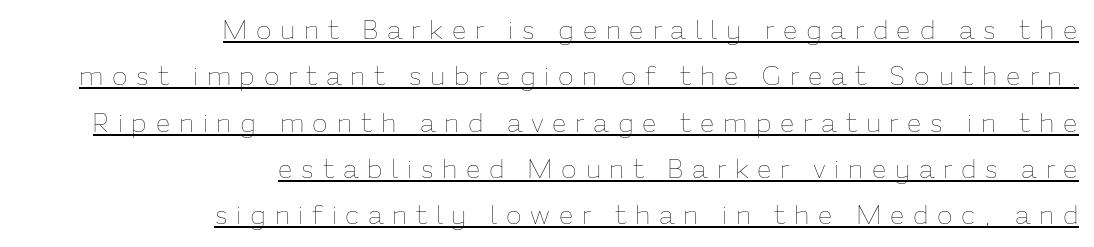
The image shows 26 px text type, upright; set right-aligned, line spacing 1.78x, unusually wide letter spacing (+0.33 em), underlined.
